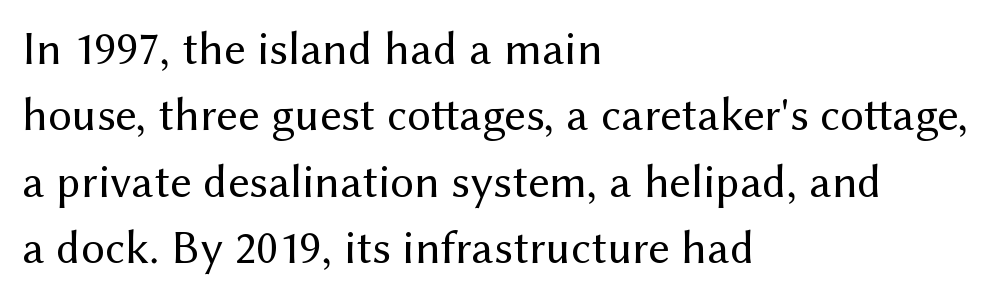
{"serif": "no", "italic": "no", "bold": "no", "weight": "regular", "width": "normal", "stroke_contrast": "medium", "x_height": "medium", "monospaced": "no", "underline": "no", "align": "left", "line_spacing": "normal", "line_spacing_ratio": 1.41, "letter_spacing": "normal", "letter_spacing_em": 0.0, "glyph_px": 47}
